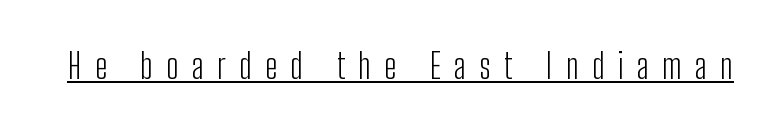
The image shows 35 px light, condensed sans-serif type, upright; set unusually wide letter spacing (+0.38 em), underlined; low stroke contrast and a medium x-height.
